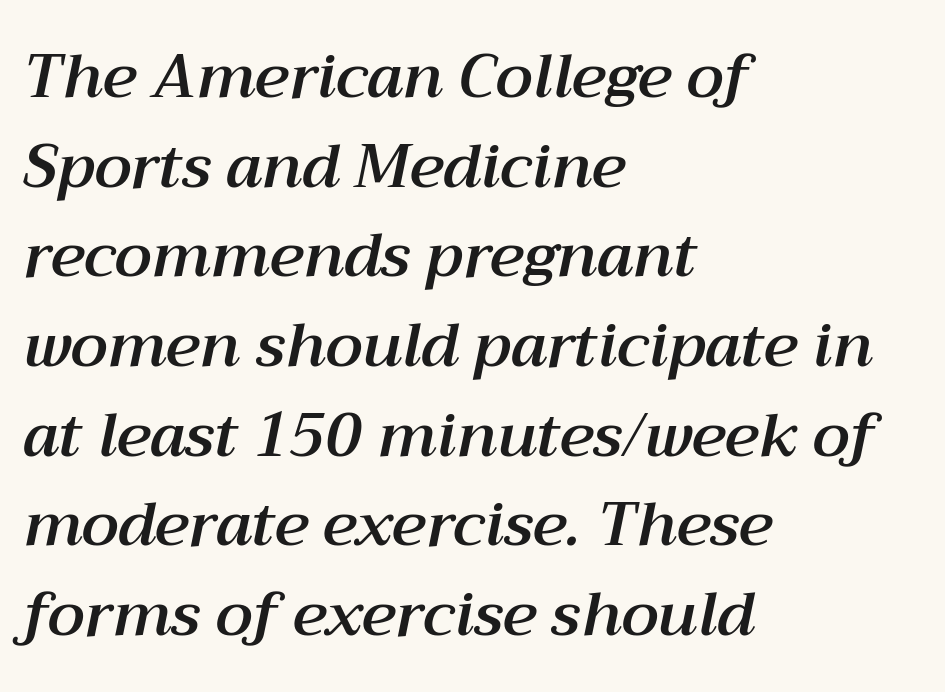
Q: Is the text italic (slanted)? A: Yes, it leans right by about 12 degrees.
Q: Is the text underlined? A: No.
Q: How is the paragraph aligned? A: Left-aligned.
Q: Is the spacing between letters normal or unusually wide? A: Normal.
Q: Is the spacing between lines tight, normal or loose? A: Normal.
Q: Width (condensed, normal, or wide)? A: Normal.
Q: Stroke contrast? A: Medium.
Q: x-height? A: Medium.
Q: Monospaced? A: No.
